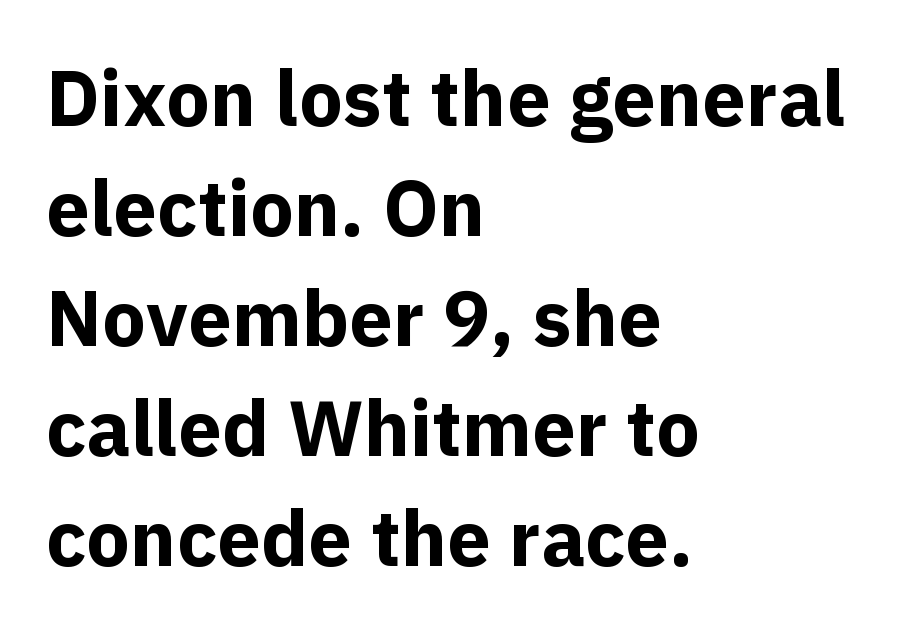
The image shows 78 px bold sans-serif type, upright; set left-aligned, normal line spacing (1.41x), normal letter spacing, not underlined; a medium x-height.
